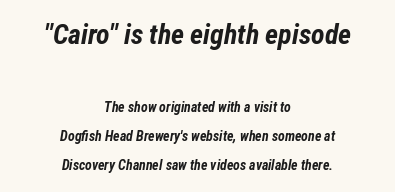
Caption: multi-line text, centered on the measure. The space directly below the letters is spotless. These lines stand farther apart than default settings would place them. Does the lettering tilt? It does — this is italic.
